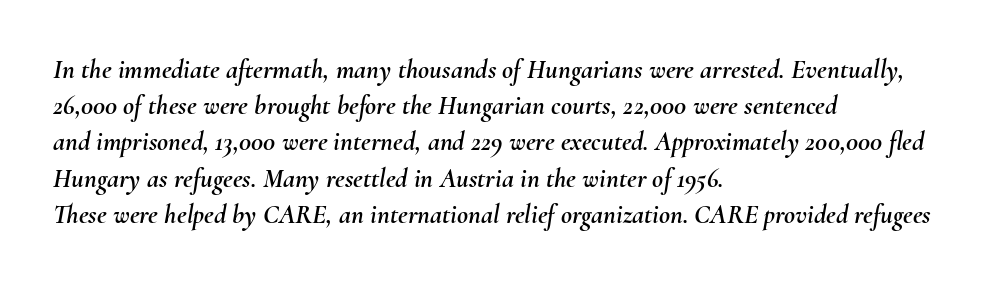
The image shows 27 px text type, italic (leaning right); set left-aligned, normal line spacing (1.34x), normal letter spacing, not underlined.
